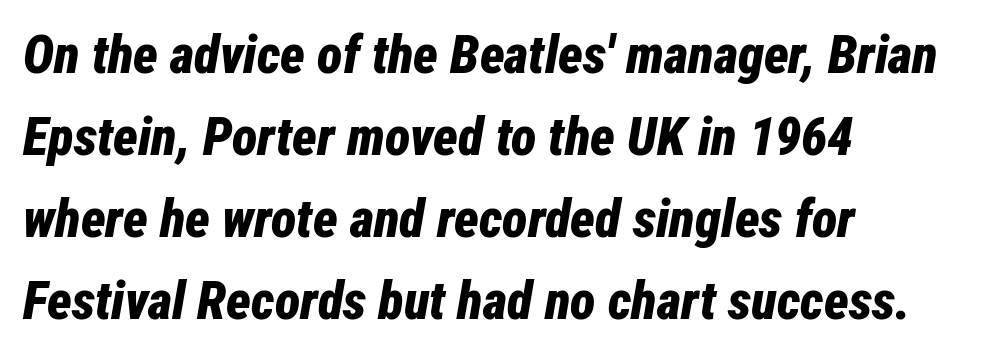
The image shows 53 px bold, condensed type, italic (leaning right); set left-aligned, normal line spacing (1.55x), normal letter spacing, not underlined; low stroke contrast and a medium x-height.
